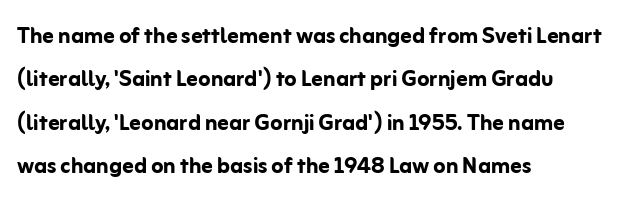
The face used here is rendered with its standard letterfit. Check where the strokes stop: nothing finishes them off — pure sans. A roman cut, with each character standing at attention. These words are printed bold, with thick strokes throughout. Reading down the block, your eye returns to a fixed left position each line.
